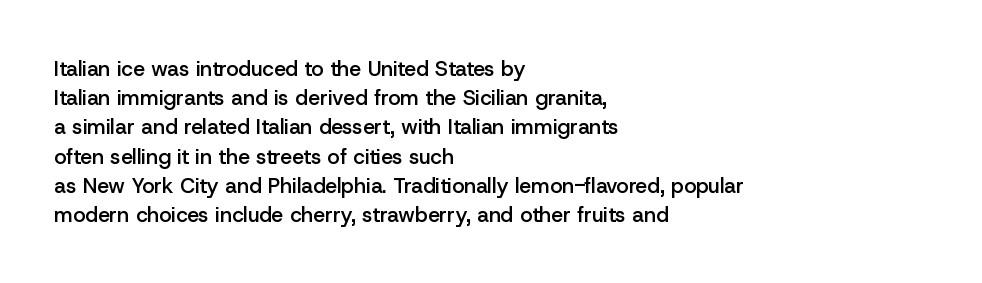
Q: Is the text bold? A: Semi-bold.
Q: Is the text italic (slanted)? A: No, it is upright.
Q: Is the text underlined? A: No.
Q: How is the paragraph aligned? A: Left-aligned.
Q: Is the spacing between letters normal or unusually wide? A: Normal.
Q: Is the spacing between lines tight, normal or loose? A: Normal.
